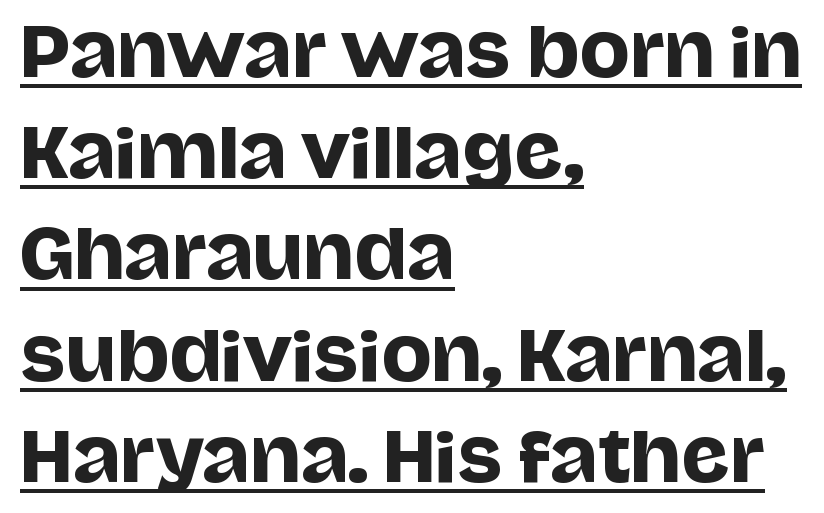
{"serif": "no", "italic": "no", "width": "normal", "stroke_contrast": "low", "x_height": "large", "monospaced": "no", "underline": "yes", "align": "left", "line_spacing": "normal", "line_spacing_ratio": 1.51, "letter_spacing": "normal", "letter_spacing_em": 0.0, "glyph_px": 67}
